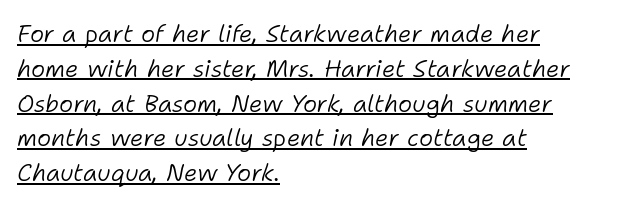
Q: Is the text bold? A: No.
Q: Is the text italic (slanted)? A: Yes, it leans right by about 11 degrees.
Q: Is the text underlined? A: Yes.
Q: How is the paragraph aligned? A: Left-aligned.
Q: Is the spacing between letters normal or unusually wide? A: Normal.
Q: Is the spacing between lines tight, normal or loose? A: Normal.
